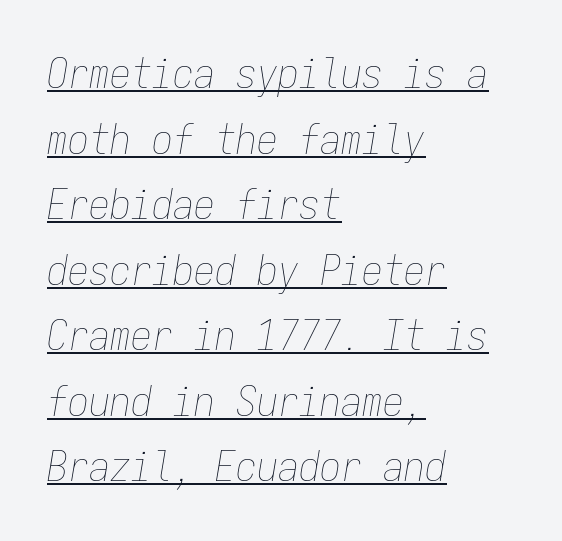
The image shows 42 px thin, condensed type, italic (leaning right), monospaced; set left-aligned, normal line spacing (1.56x), normal letter spacing, underlined; low stroke contrast and a medium x-height.
